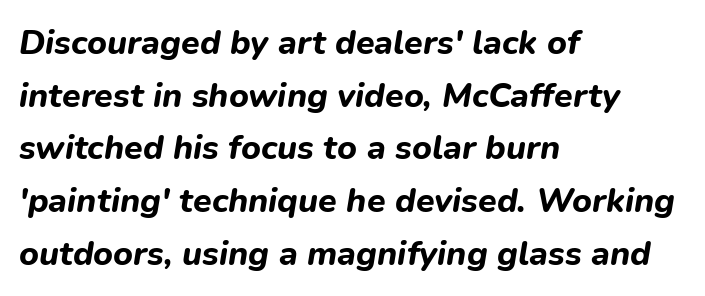
Q: Is the text bold? A: Yes.
Q: Is the text italic (slanted)? A: Yes, it leans right by about 9 degrees.
Q: Is the text underlined? A: No.
Q: How is the paragraph aligned? A: Left-aligned.
Q: Is the spacing between letters normal or unusually wide? A: Normal.
Q: Is the spacing between lines tight, normal or loose? A: Normal.
Q: Width (condensed, normal, or wide)? A: Normal.
Q: Stroke contrast? A: Low.
Q: x-height? A: Medium.
Q: Monospaced? A: No.
